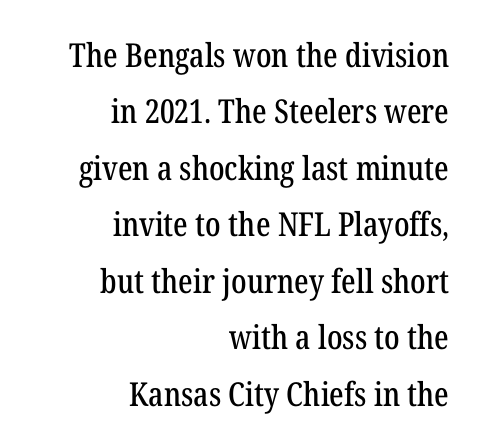
{"serif": "yes", "italic": "no", "width": "condensed", "stroke_contrast": "low", "x_height": "medium", "monospaced": "no", "underline": "no", "align": "right", "line_spacing_ratio": 1.71, "letter_spacing": "normal", "letter_spacing_em": 0.0, "glyph_px": 33}
